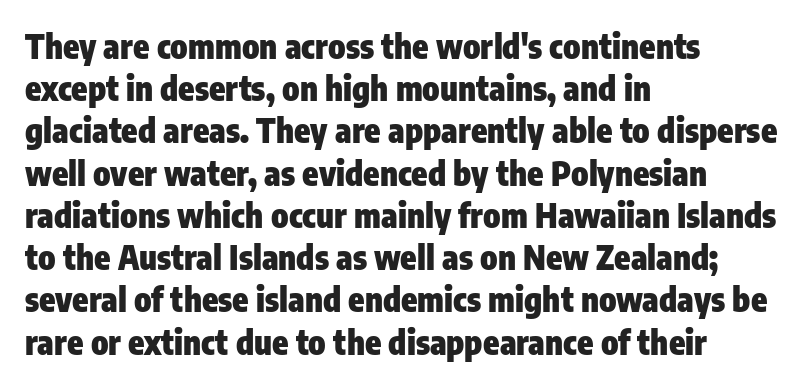
The image shows 33 px heavy, condensed sans-serif type, upright; set left-aligned, normal line spacing (1.28x), normal letter spacing, not underlined; low stroke contrast and a medium x-height.
